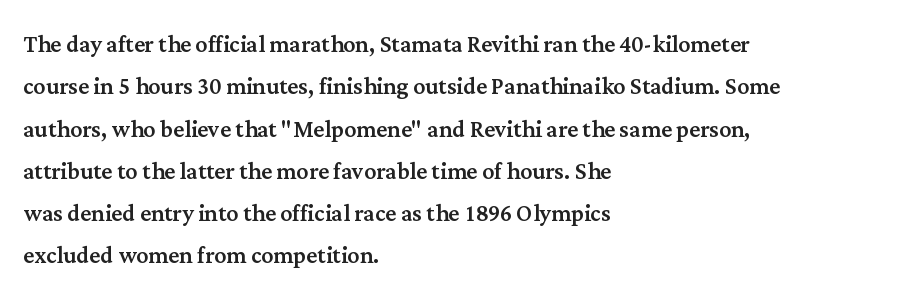
Q: Is the text italic (slanted)? A: No, it is upright.
Q: Is the typeface a serif or a sans-serif typeface? A: Serif.
Q: Is the text underlined? A: No.
Q: How is the paragraph aligned? A: Left-aligned.
Q: Is the spacing between letters normal or unusually wide? A: Normal.
Q: Is the spacing between lines tight, normal or loose? A: Normal.
Q: Width (condensed, normal, or wide)? A: Normal.
Q: Stroke contrast? A: Medium.
Q: x-height? A: Medium.
Q: Monospaced? A: No.
